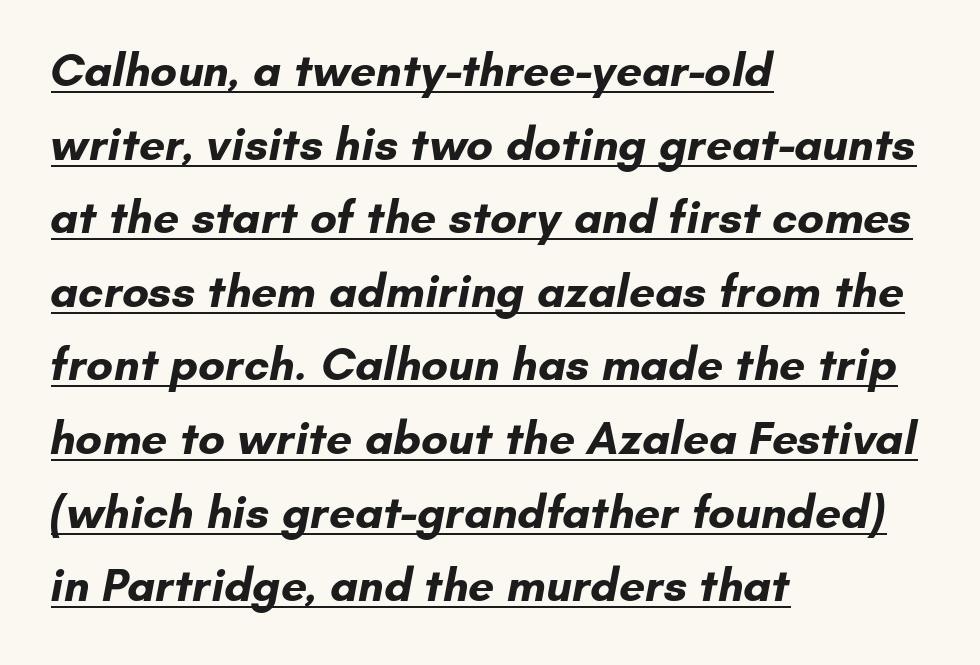
{"serif": "no", "bold": "yes", "weight": "bold", "width": "normal", "stroke_contrast": "low", "x_height": "small", "monospaced": "no", "underline": "yes", "align": "left", "line_spacing": "normal", "line_spacing_ratio": 1.6, "letter_spacing": "normal", "letter_spacing_em": 0.0, "glyph_px": 46}
